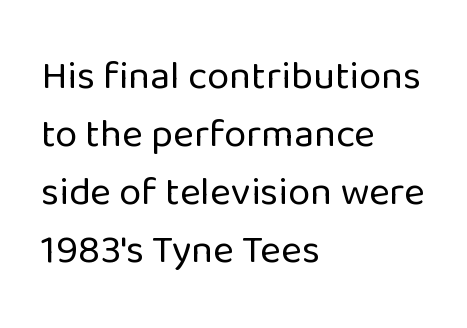
The image shows 40 px regular-weight sans-serif type, upright; set left-aligned, normal line spacing (1.45x), normal letter spacing, not underlined; low stroke contrast and a medium x-height.
